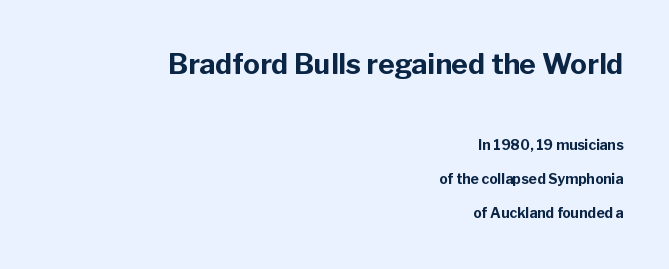
Which chunk is bigger? The first one — the top block dwarfs the bottom. The specimen reads as upright at a glance. A typesetter would call this proportional, since set widths differ per character. This rendering features lettering with no underline. Is the type bold? Yes — the strokes are clearly thick and heavy. The vertical gap from one line to the next is large.
